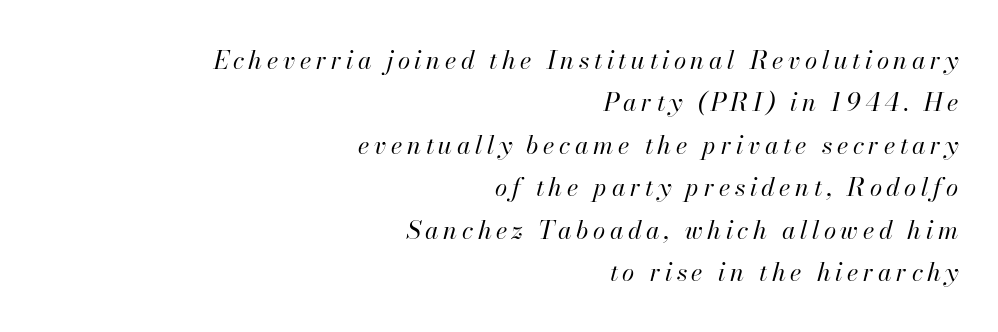
The specimen omits any rule beneath the text block's lines. The text carries the slant typical of an italic or oblique font. The strokes are not fattened; the text isn't bold. Right-aligned paragraph, ragged on the left. Evenly set lines give the paragraph a standard silhouette.
